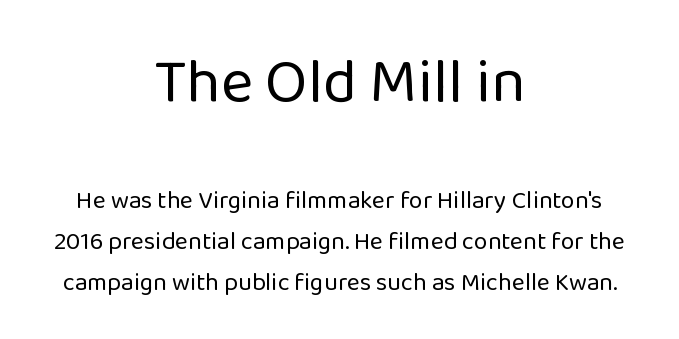
Q: Is the text bold? A: No.
Q: Is the text italic (slanted)? A: No, it is upright.
Q: Is the typeface a serif or a sans-serif typeface? A: Sans-serif.
Q: Is the text underlined? A: No.
Q: How is the paragraph aligned? A: Centered.
Q: Is the spacing between letters normal or unusually wide? A: Normal.
Q: Is the spacing between lines tight, normal or loose? A: Normal.
Q: Which block of text is set in a larger size, the first (top) or the second (bottom)? A: The first (top) one.
Q: Width (condensed, normal, or wide)? A: Normal.
Q: Stroke contrast? A: Low.
Q: x-height? A: Medium.
Q: Monospaced? A: No.
